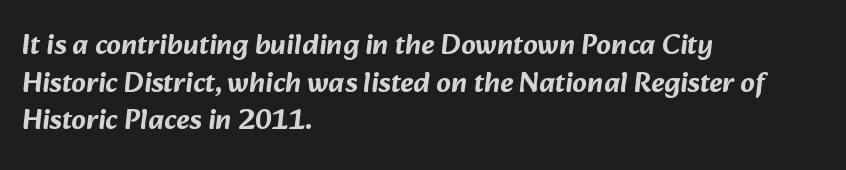
Vertical spacing — default. Each word holds together tightly as a unit, with standard inter-letter gaps. Horizontally, the lines are justified to the leading edge only. The designer went with a sans here, leaving each stem footless. The words here are not underlined.
